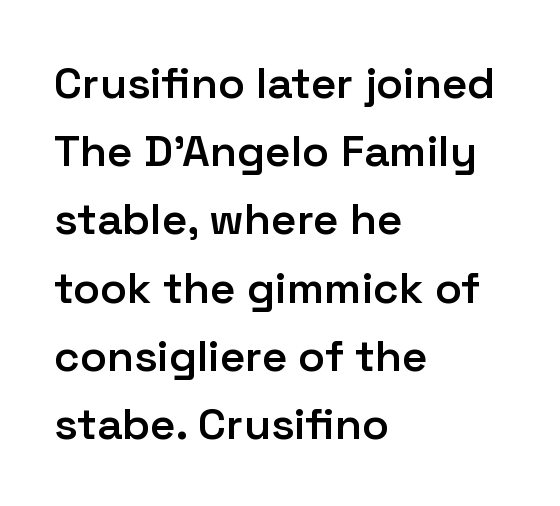
Q: Is the text bold? A: Semi-bold.
Q: Is the text italic (slanted)? A: No, it is upright.
Q: Is the typeface a serif or a sans-serif typeface? A: Sans-serif.
Q: Is the text underlined? A: No.
Q: How is the paragraph aligned? A: Left-aligned.
Q: Is the spacing between letters normal or unusually wide? A: Normal.
Q: Is the spacing between lines tight, normal or loose? A: Normal.
Q: Width (condensed, normal, or wide)? A: Normal.
Q: Stroke contrast? A: Low.
Q: x-height? A: Medium.
Q: Monospaced? A: No.
